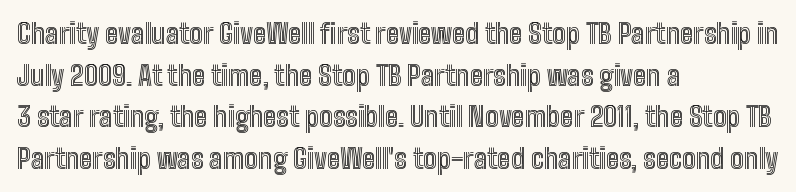
{"italic": "no", "underline": "no", "align": "left", "line_spacing": "normal", "line_spacing_ratio": 1.54, "letter_spacing": "normal", "letter_spacing_em": 0.0, "glyph_px": 27}
